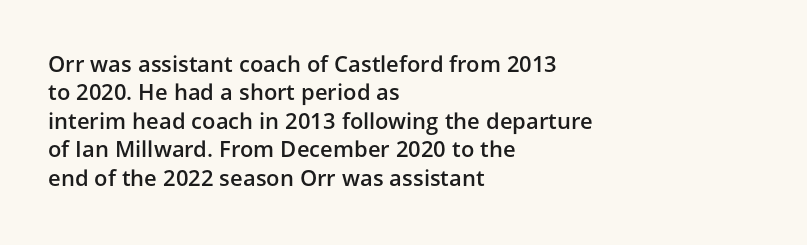
Tall strokes in this sample are plumb rather than angled. Caption: multi-line text, flush left, ragged right. Underline: absent. No extra tracking has been applied to these lines. The passage shown stacks its lines at a standard gap.
